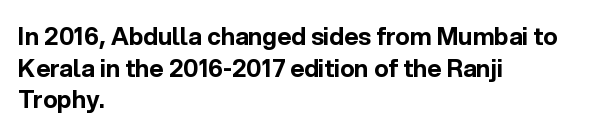
The image shows 24 px bold type, upright; set left-aligned, normal line spacing (1.32x), normal letter spacing, not underlined.
